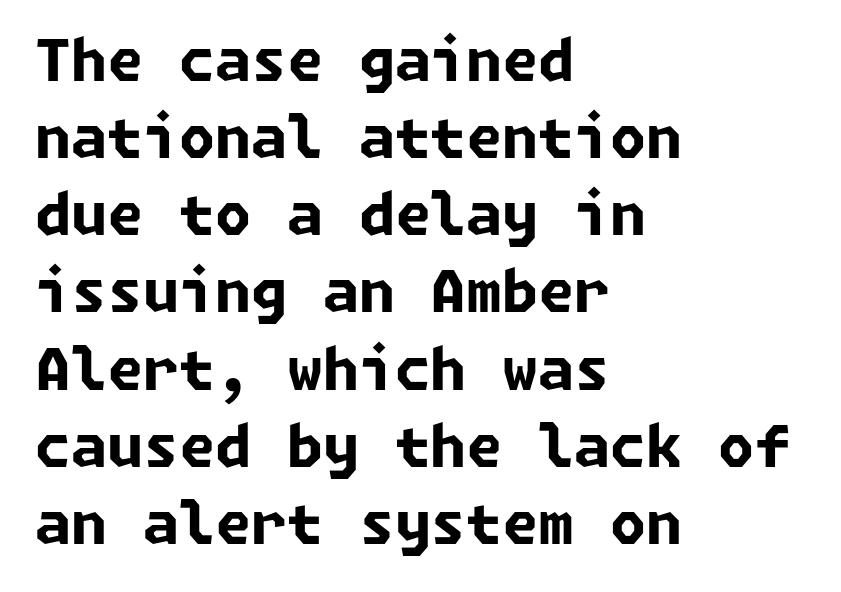
Type style note: lacks serifs. Letters rest on an invisible, unmarked baseline. Look at the stroke-to-counter ratio: heavy, a bold. Words appear dense and cohesive because spacing is normal.
